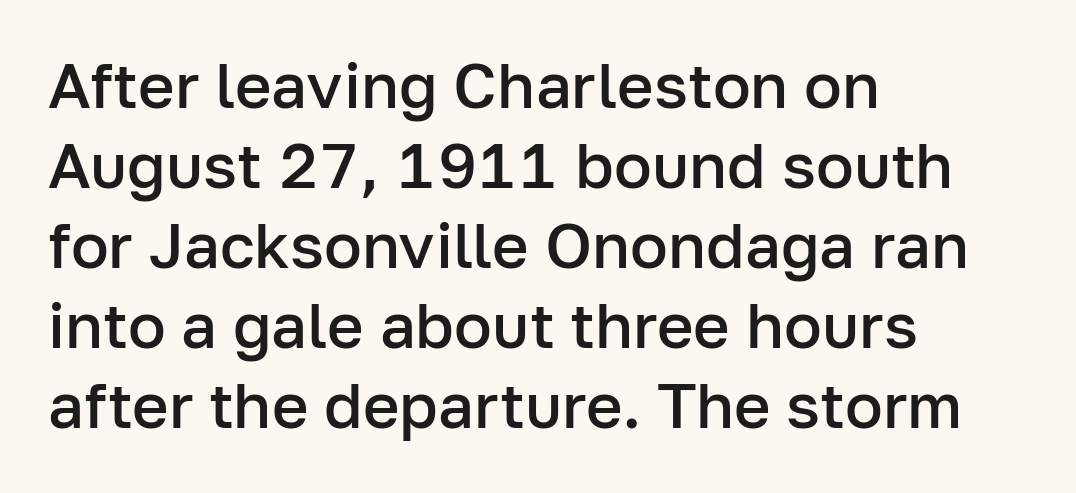
{"serif": "no", "italic": "no", "bold": "semi", "weight": "semibold", "width": "normal", "stroke_contrast": "low", "x_height": "medium", "monospaced": "no", "underline": "no", "align": "left", "line_spacing": "normal", "line_spacing_ratio": 1.27, "letter_spacing": "normal", "letter_spacing_em": 0.0, "glyph_px": 63}
